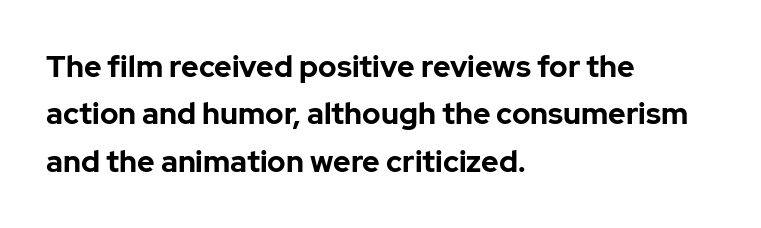
The image shows 30 px bold sans-serif type, upright; set left-aligned, normal line spacing (1.58x), normal letter spacing, not underlined; low stroke contrast and a medium x-height.
